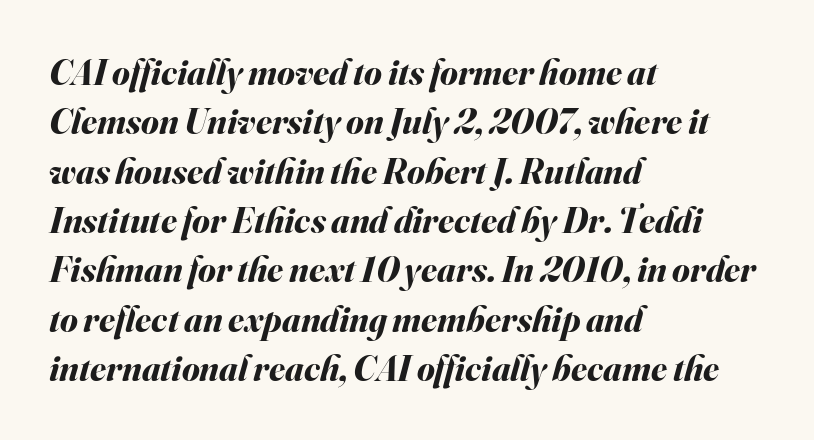
{"italic": "yes", "lean": "right", "slant_degrees": 16, "bold": "yes", "weight": "bold", "width": "normal", "stroke_contrast": "medium", "x_height": "small", "monospaced": "no", "underline": "no", "align": "left", "line_spacing": "normal", "line_spacing_ratio": 1.37, "letter_spacing": "normal", "letter_spacing_em": 0.0, "glyph_px": 36}
